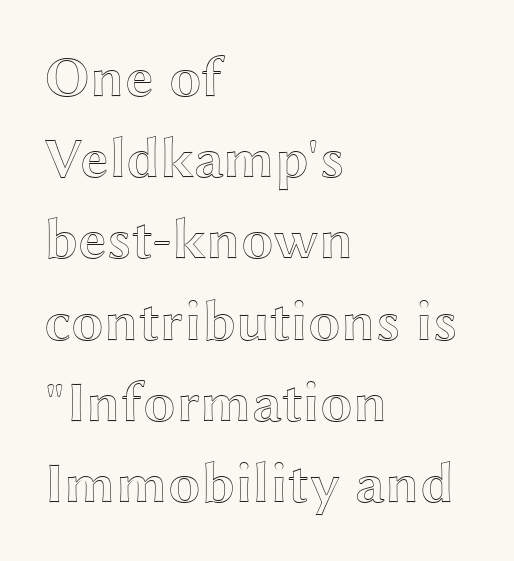
The ragged edge is on the right, which tells us the setting is flush left. Posture: straight, roman, zero tilt. A typesetter would call this proportional, since set widths differ per character. A bare baseline throughout the passage. A typesetter would call this leading conventional body-copy spacing.
